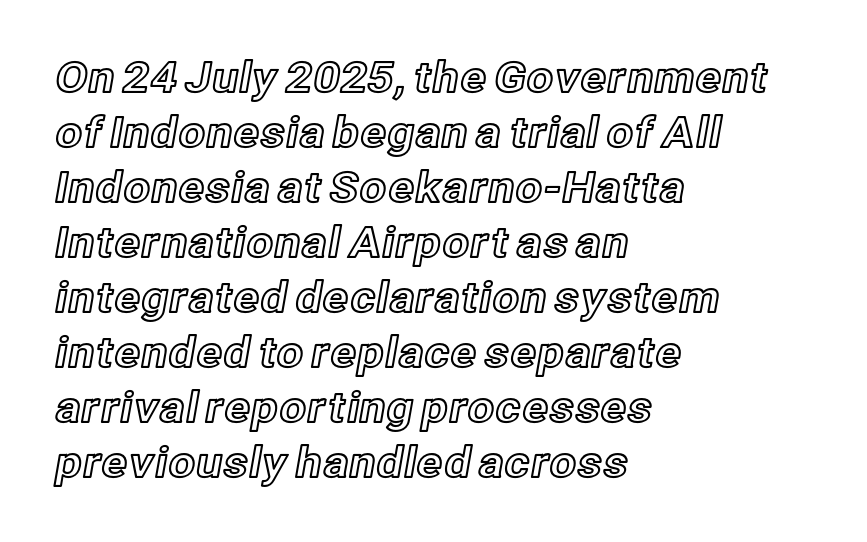
Tracking value appears to be zero — textbook default spacing. Does the copy run flush right? No — it runs flush left. Each new line begins a customary step beneath the previous one. The passage shown is typed in a proportional face where columns would drift. The space directly below the letters is spotless.
